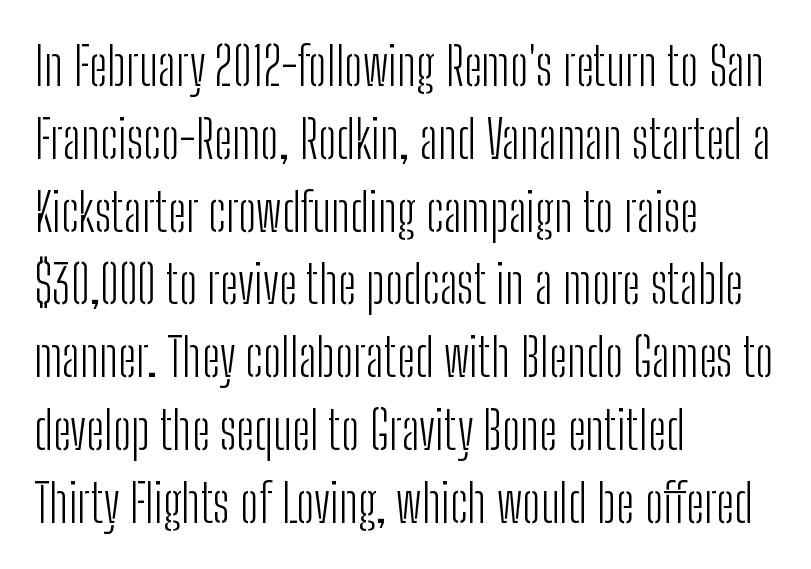
Q: Is the text bold? A: No.
Q: Is the text italic (slanted)? A: No, it is upright.
Q: Is the typeface a serif or a sans-serif typeface? A: Sans-serif.
Q: Is the text underlined? A: No.
Q: How is the paragraph aligned? A: Left-aligned.
Q: Is the spacing between letters normal or unusually wide? A: Normal.
Q: Is the spacing between lines tight, normal or loose? A: Normal.
Q: Width (condensed, normal, or wide)? A: Condensed.
Q: Stroke contrast? A: Low.
Q: x-height? A: Medium.
Q: Monospaced? A: No.
